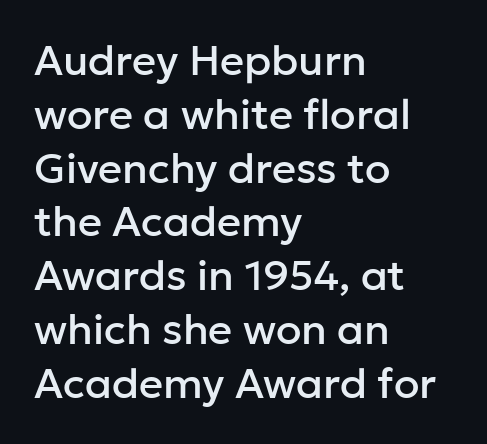
The image shows 42 px sans-serif type, upright; set left-aligned, normal line spacing (1.28x), normal letter spacing, not underlined; low stroke contrast and a medium x-height.
